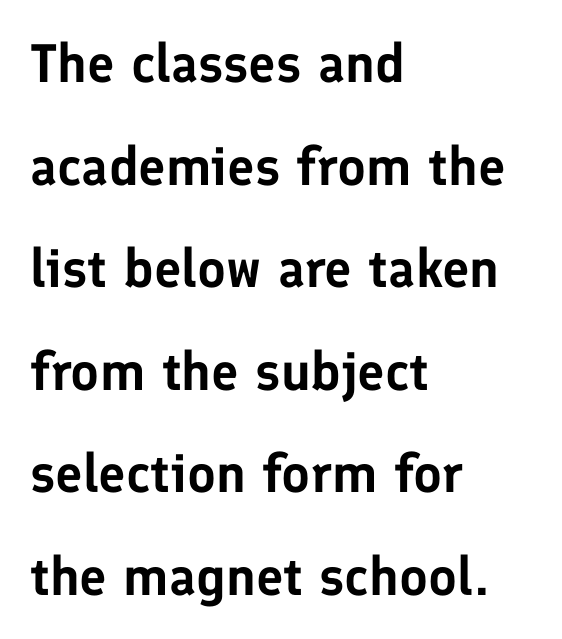
{"serif": "no", "italic": "no", "width": "normal", "stroke_contrast": "low", "x_height": "medium", "monospaced": "no", "underline": "no", "align": "left", "line_spacing": "loose", "line_spacing_ratio": 1.9, "letter_spacing": "normal", "letter_spacing_em": 0.0, "glyph_px": 54}
